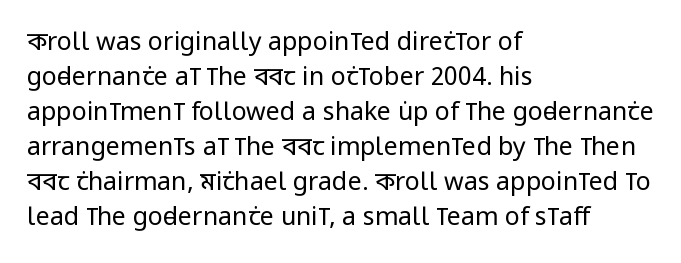
The image shows 25 px text type, upright; set left-aligned, normal line spacing (1.4x), normal letter spacing, not underlined.
